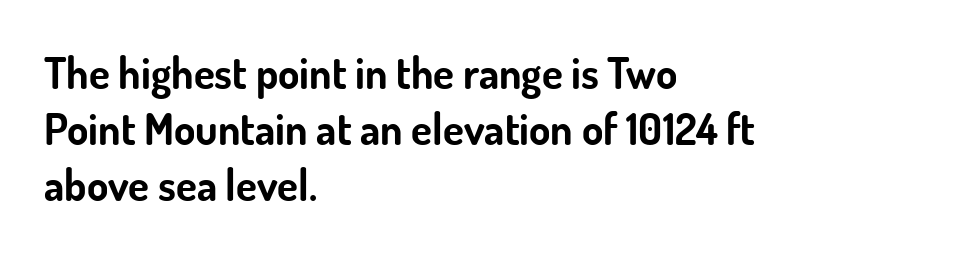
The image shows 43 px bold sans-serif type, upright; set left-aligned, normal line spacing (1.3x), normal letter spacing, not underlined; low stroke contrast and a small x-height.
